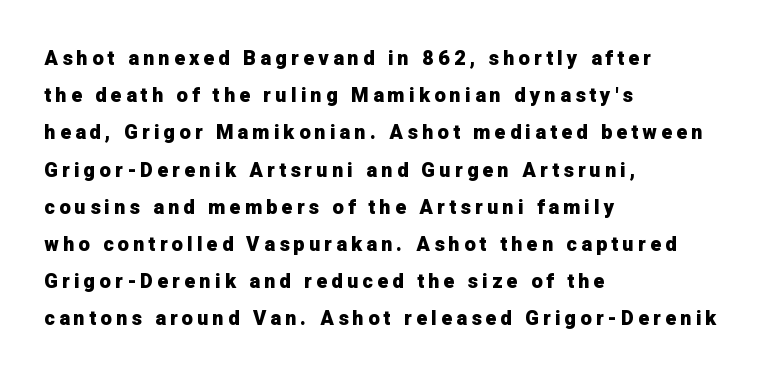
{"italic": "no", "bold": "yes", "underline": "no", "align": "left", "line_spacing_ratio": 1.86, "letter_spacing": "wide", "letter_spacing_em": 0.21, "glyph_px": 20}
